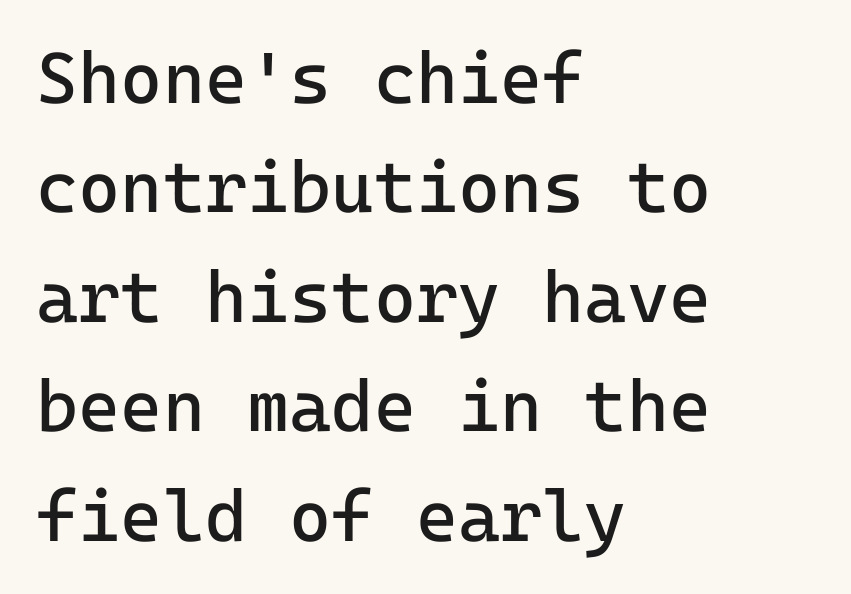
Q: Is the text bold? A: No.
Q: Is the text italic (slanted)? A: No, it is upright.
Q: Is the typeface a serif or a sans-serif typeface? A: Sans-serif.
Q: Is the text underlined? A: No.
Q: How is the paragraph aligned? A: Left-aligned.
Q: Is the spacing between letters normal or unusually wide? A: Normal.
Q: Is the spacing between lines tight, normal or loose? A: Normal.
Q: Width (condensed, normal, or wide)? A: Normal.
Q: Stroke contrast? A: Low.
Q: x-height? A: Medium.
Q: Monospaced? A: Yes.
